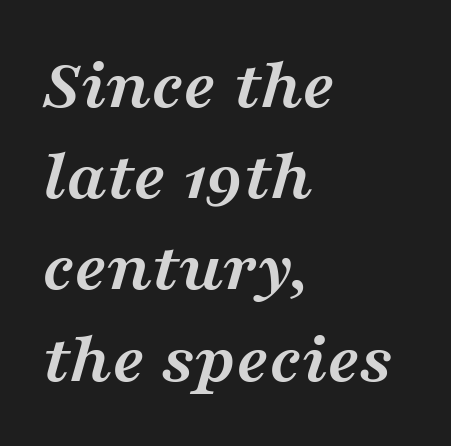
The image shows 73 px semibold, wide serif type, italic (leaning right); set left-aligned, normal line spacing (1.25x), normal letter spacing, not underlined; medium stroke contrast and a medium x-height.
